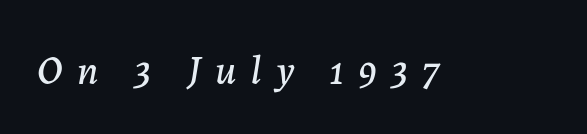
The image shows 41 px text type, italic (leaning right); set unusually wide letter spacing (+0.34 em), not underlined; low stroke contrast and a medium x-height.
